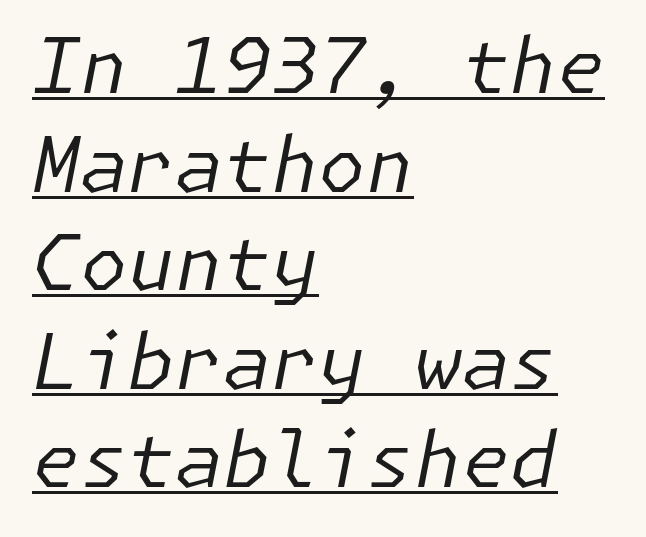
{"italic": "yes", "lean": "right", "slant_degrees": 11, "bold": "no", "weight": "regular", "width": "normal", "stroke_contrast": "low", "x_height": "medium", "underline": "yes", "align": "left", "line_spacing": "normal", "line_spacing_ratio": 1.28, "letter_spacing": "normal", "letter_spacing_em": 0.0, "glyph_px": 77}
